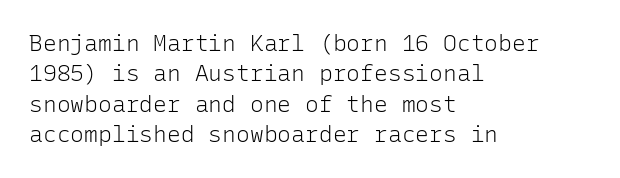
The image shows 23 px text type, upright; set left-aligned, normal line spacing (1.32x), normal letter spacing, not underlined.
